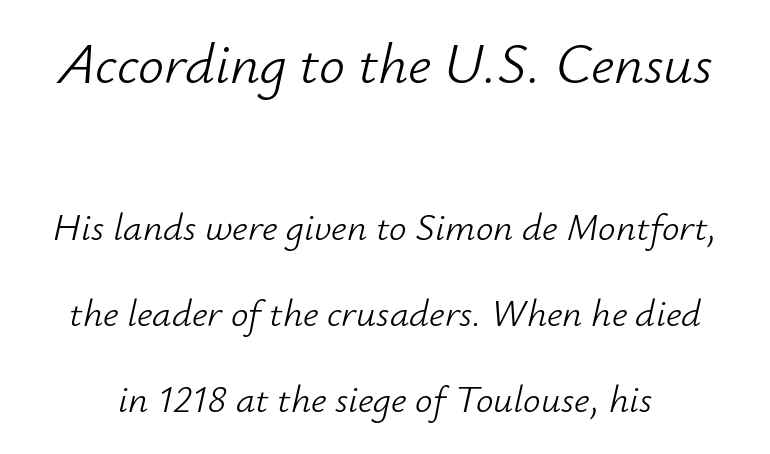
Q: Is the text bold? A: No.
Q: Is the text italic (slanted)? A: Yes, it leans right by about 12 degrees.
Q: Is the text underlined? A: No.
Q: Is the spacing between letters normal or unusually wide? A: Normal.
Q: Is the spacing between lines tight, normal or loose? A: Loose.
Q: Which block of text is set in a larger size, the first (top) or the second (bottom)? A: The first (top) one.
Q: Width (condensed, normal, or wide)? A: Normal.
Q: Stroke contrast? A: Low.
Q: x-height? A: Small.
Q: Monospaced? A: No.
